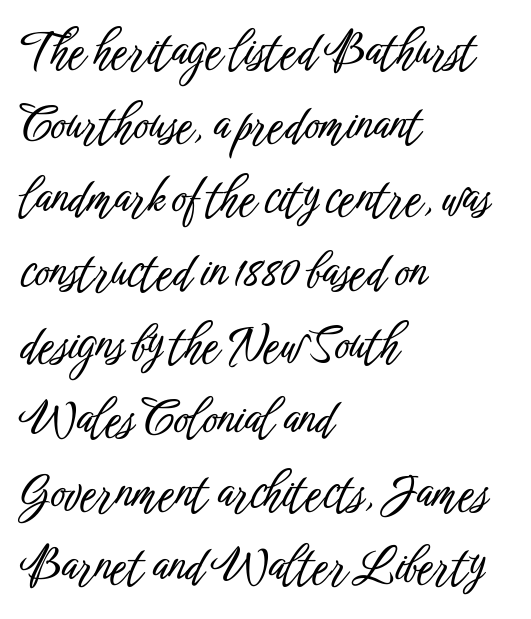
Q: Is the text italic (slanted)? A: Yes.
Q: Is the typeface a serif or a sans-serif typeface? A: Sans-serif.
Q: Is the text underlined? A: No.
Q: How is the paragraph aligned? A: Left-aligned.
Q: Is the spacing between letters normal or unusually wide? A: Normal.
Q: Is the spacing between lines tight, normal or loose? A: Normal.
Q: Width (condensed, normal, or wide)? A: Condensed.
Q: Stroke contrast? A: Low.
Q: x-height? A: Medium.
Q: Monospaced? A: No.
